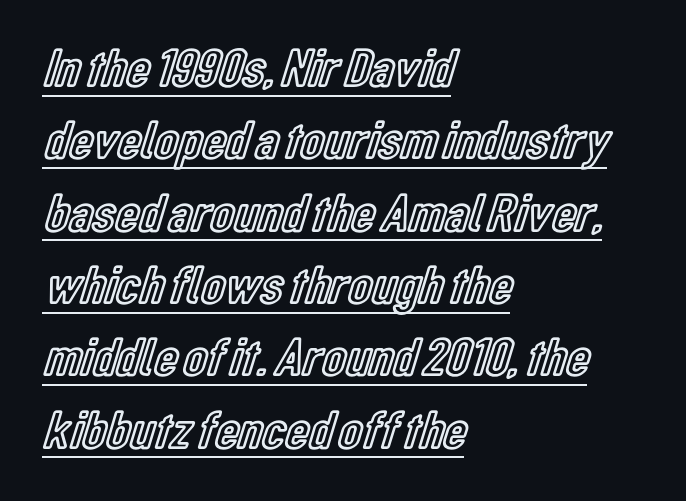
The image shows 54 px condensed type; set left-aligned, normal line spacing (1.34x), normal letter spacing, underlined; a medium x-height.
